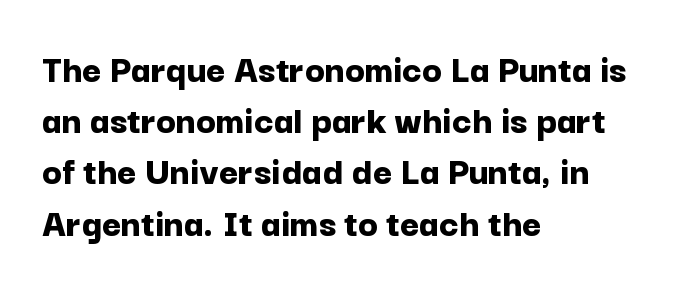
Q: Is the text bold? A: Yes.
Q: Is the text italic (slanted)? A: No, it is upright.
Q: Is the typeface a serif or a sans-serif typeface? A: Sans-serif.
Q: Is the text underlined? A: No.
Q: How is the paragraph aligned? A: Left-aligned.
Q: Is the spacing between letters normal or unusually wide? A: Normal.
Q: Is the spacing between lines tight, normal or loose? A: Normal.
Q: Width (condensed, normal, or wide)? A: Normal.
Q: Stroke contrast? A: Low.
Q: x-height? A: Medium.
Q: Monospaced? A: No.
